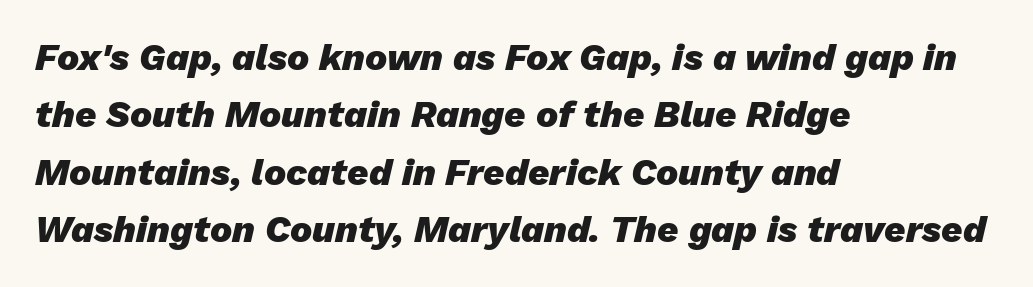
The image shows 37 px heavy type, italic (leaning right); set left-aligned, normal line spacing (1.55x), normal letter spacing, not underlined; low stroke contrast and a medium x-height.
